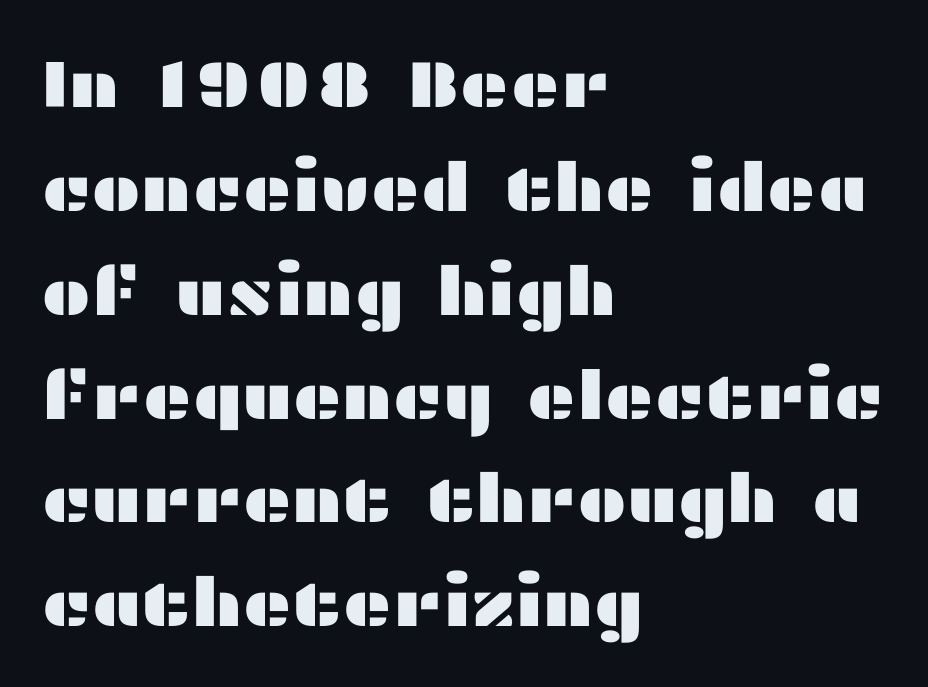
Q: Is the text italic (slanted)? A: No, it is upright.
Q: Is the typeface a serif or a sans-serif typeface? A: Sans-serif.
Q: Is the text underlined? A: No.
Q: How is the paragraph aligned? A: Left-aligned.
Q: Is the spacing between letters normal or unusually wide? A: Normal.
Q: Is the spacing between lines tight, normal or loose? A: Normal.
Q: Width (condensed, normal, or wide)? A: Wide.
Q: Stroke contrast? A: Medium.
Q: x-height? A: Medium.
Q: Monospaced? A: No.
